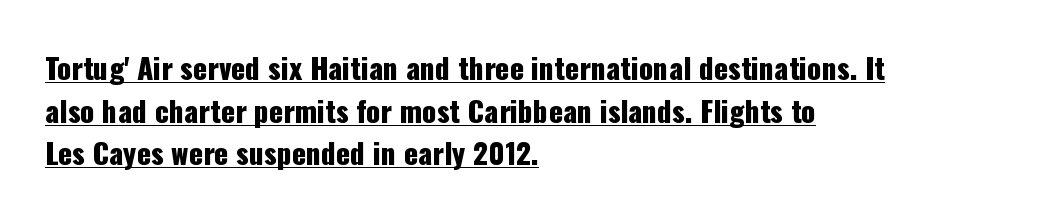
Short note: letters normally spaced. Caption: lettering with a line underneath. Looks like regular typesetting: each glyph gets only the width it needs. Vertically, the passage feels balanced, rows spaced as you'd expect.
